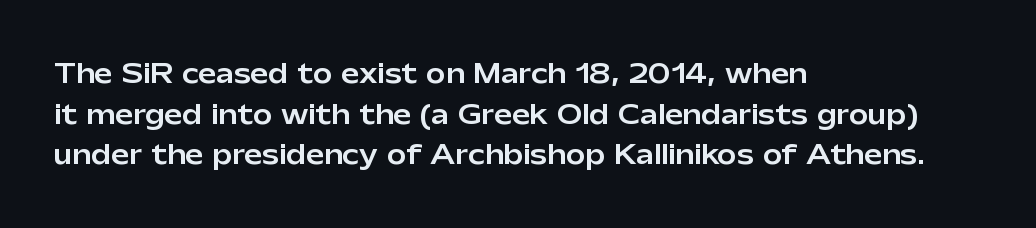
This rendering features lettering with no underline. How are the letters spaced? Ordinarily, with no added tracking. The setting favours the left margin, as ordinary paragraphs usually do. Does the lettering tilt? It doesn't — this is upright. Summary of vertical rhythm: regular, with standard interline spacing.
